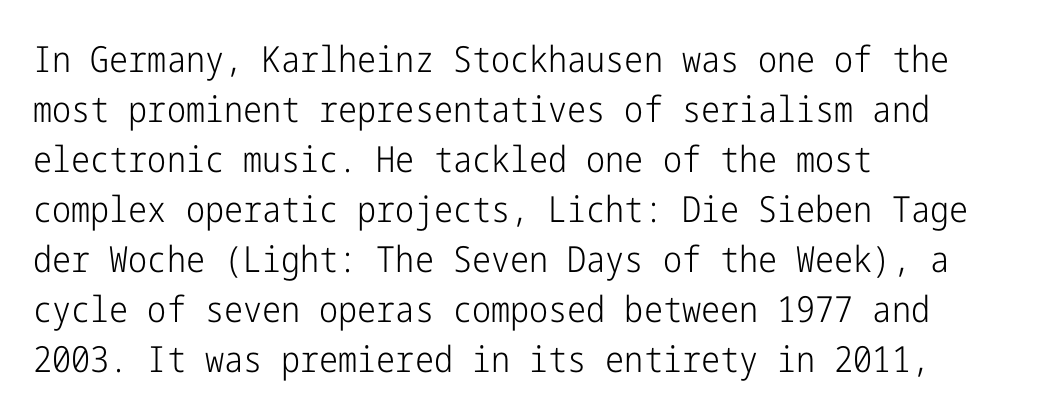
The foot of each line stays bare and open. The lettering stays uniformly vertical, giving the passage a roman look. Successive baselines arrive at the customary interval. The face used here is a sans, in the tradition of grotesques and geometrics. Is this a heavy cut? Hardly; it is regular or lighter. These lines stack with their left ends in a neat column.
